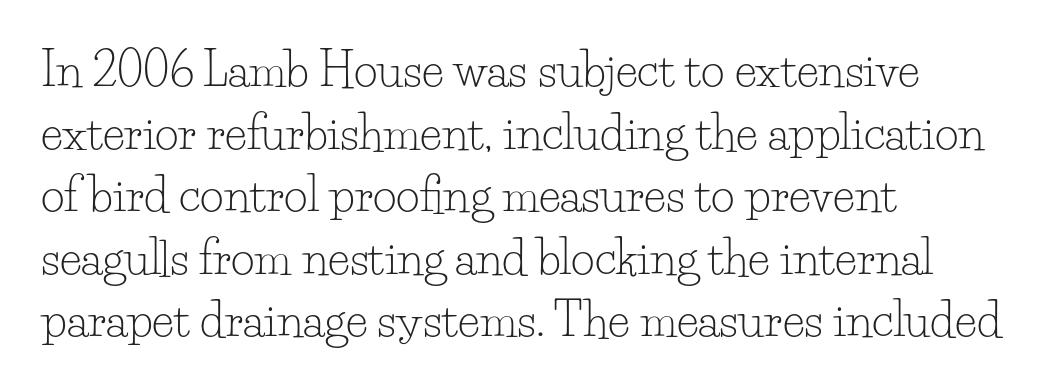
Q: Is the text bold? A: No.
Q: Is the text italic (slanted)? A: No, it is upright.
Q: Is the typeface a serif or a sans-serif typeface? A: Serif.
Q: Is the text underlined? A: No.
Q: How is the paragraph aligned? A: Left-aligned.
Q: Is the spacing between letters normal or unusually wide? A: Normal.
Q: Is the spacing between lines tight, normal or loose? A: Normal.
Q: Width (condensed, normal, or wide)? A: Normal.
Q: Stroke contrast? A: Low.
Q: x-height? A: Small.
Q: Monospaced? A: No.
